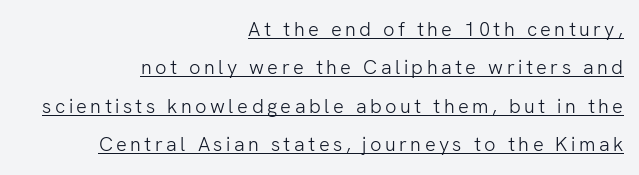
The lettering is marked with a stroke running underneath it. Each line ends at the same right margin while the left side varies. Heft: none added — not bold. Regarding leading, the lines here are spaced well apart.
